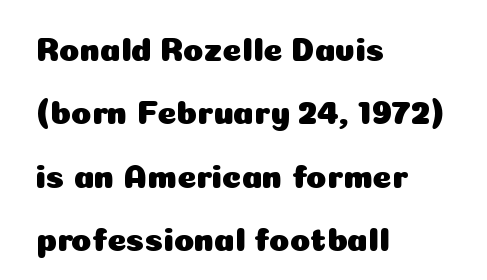
The image shows 33 px sans-serif type, upright; set left-aligned, loose line spacing (1.92x), normal letter spacing, not underlined; low stroke contrast and a medium x-height.
